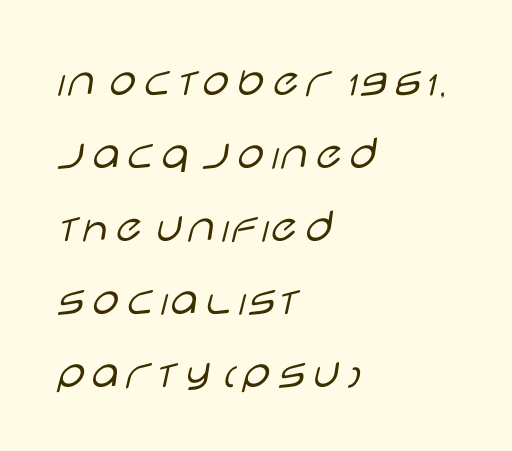
{"serif": "no", "bold": "no", "weight": "light", "width": "wide", "stroke_contrast": "low", "x_height": "large", "monospaced": "no", "underline": "no", "align": "left", "line_spacing": "normal", "line_spacing_ratio": 1.49, "letter_spacing": "normal", "letter_spacing_em": 0.0, "glyph_px": 49}
